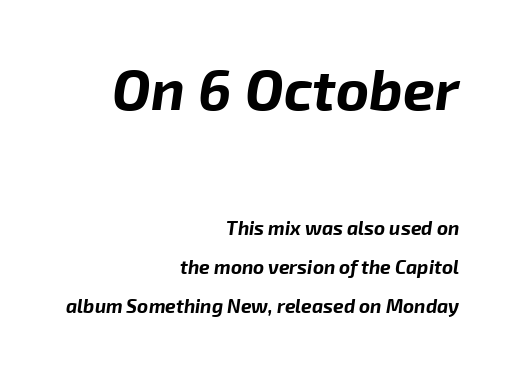
The image shows 57 px bold type, italic (leaning right); set right-aligned, loose line spacing (2.06x), normal letter spacing, not underlined; the first (top) block is 3.0x larger; low stroke contrast and a medium x-height.
